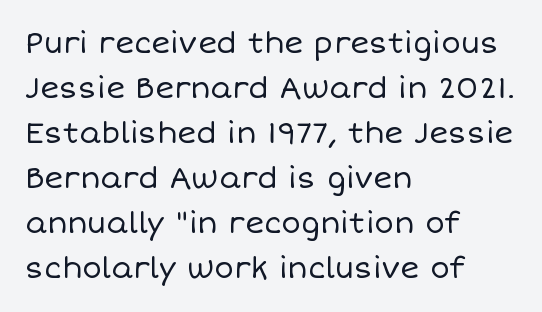
Q: Is the text bold? A: No.
Q: Is the text italic (slanted)? A: No, it is upright.
Q: Is the text underlined? A: No.
Q: How is the paragraph aligned? A: Left-aligned.
Q: Is the spacing between letters normal or unusually wide? A: Normal.
Q: Is the spacing between lines tight, normal or loose? A: Normal.
Q: Width (condensed, normal, or wide)? A: Normal.
Q: Stroke contrast? A: Low.
Q: x-height? A: Large.
Q: Monospaced? A: No.
